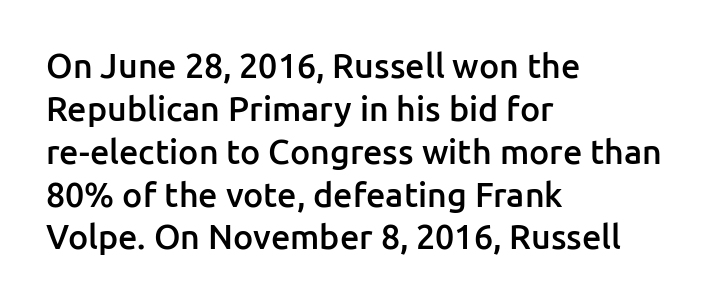
Q: Is the text bold? A: Semi-bold.
Q: Is the text italic (slanted)? A: No, it is upright.
Q: Is the typeface a serif or a sans-serif typeface? A: Sans-serif.
Q: Is the text underlined? A: No.
Q: How is the paragraph aligned? A: Left-aligned.
Q: Is the spacing between letters normal or unusually wide? A: Normal.
Q: Is the spacing between lines tight, normal or loose? A: Normal.
Q: Width (condensed, normal, or wide)? A: Normal.
Q: Stroke contrast? A: Low.
Q: x-height? A: Medium.
Q: Monospaced? A: No.
